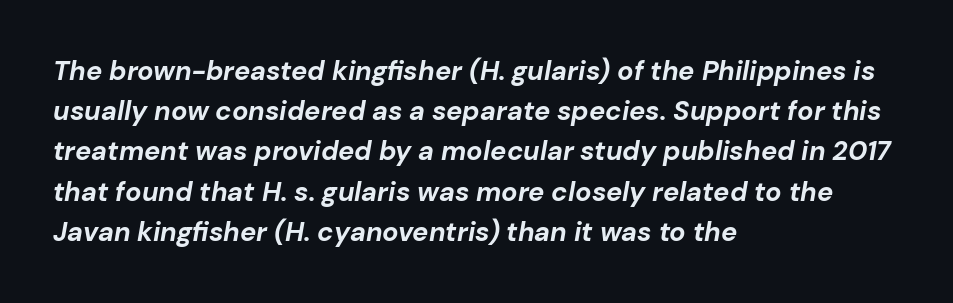
Descenders are the only things crossing below the line. The compositor pushed each line to the left boundary. Normally led — the rows are evenly, conventionally spaced. What weight is shown? A full bold with thick strokes. Characters follow at the spacing the type designer built in. Does the lettering tilt? It does — this is italic.
